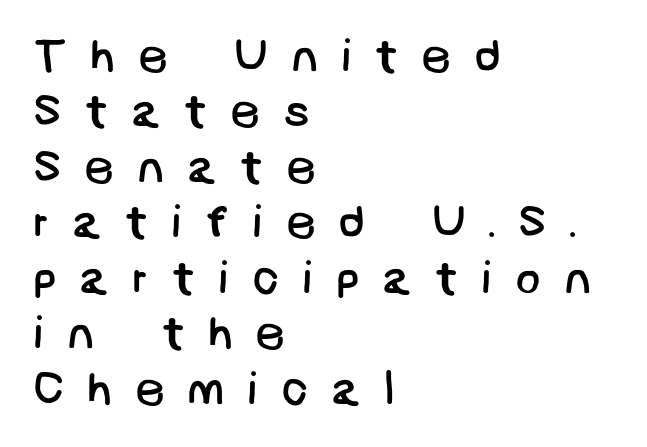
Q: Is the text bold? A: No.
Q: Is the typeface a serif or a sans-serif typeface? A: Sans-serif.
Q: Is the text underlined? A: No.
Q: How is the paragraph aligned? A: Left-aligned.
Q: Is the spacing between letters normal or unusually wide? A: Unusually wide.
Q: Width (condensed, normal, or wide)? A: Normal.
Q: Stroke contrast? A: Low.
Q: x-height? A: Large.
